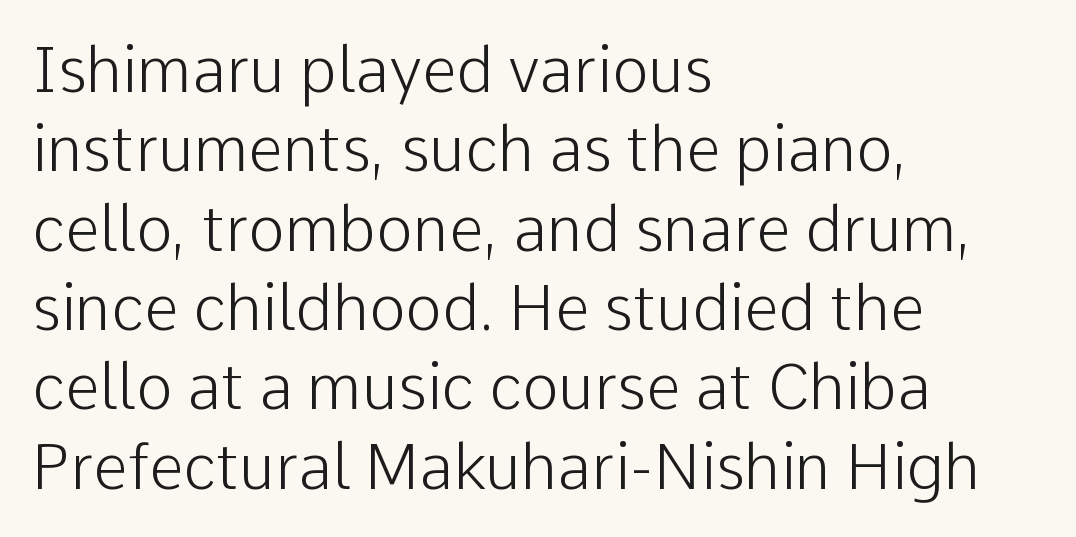
{"serif": "no", "italic": "no", "bold": "no", "weight": "light", "width": "normal", "stroke_contrast": "low", "x_height": "medium", "monospaced": "no", "underline": "no", "align": "left", "line_spacing": "normal", "line_spacing_ratio": 1.28, "letter_spacing": "normal", "letter_spacing_em": 0.0, "glyph_px": 62}
